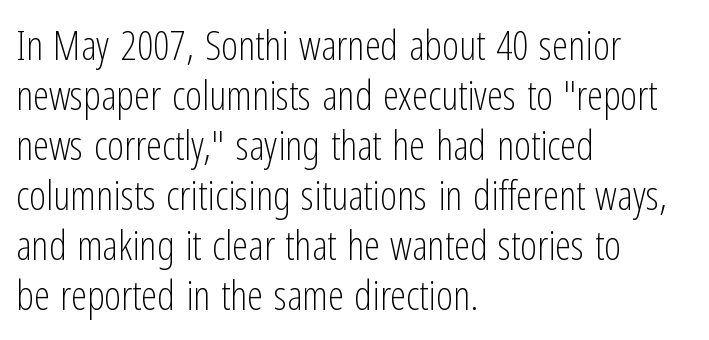
Q: Is the text bold? A: No.
Q: Is the text italic (slanted)? A: No, it is upright.
Q: Is the typeface a serif or a sans-serif typeface? A: Sans-serif.
Q: Is the text underlined? A: No.
Q: How is the paragraph aligned? A: Left-aligned.
Q: Is the spacing between letters normal or unusually wide? A: Normal.
Q: Width (condensed, normal, or wide)? A: Condensed.
Q: Stroke contrast? A: Low.
Q: x-height? A: Medium.
Q: Monospaced? A: No.
